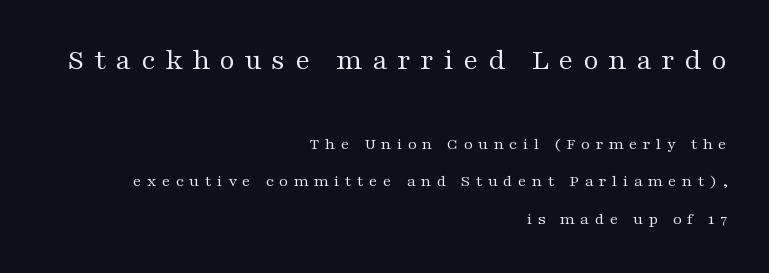
This rendering features lettering with no underline. Visually, the top section dominates because its glyphs are scaled up. This rendering widens character spacing well past its baseline value. The glyphs in this specimen are seriffed. The passage shown stacks its lines with a broad gap.
